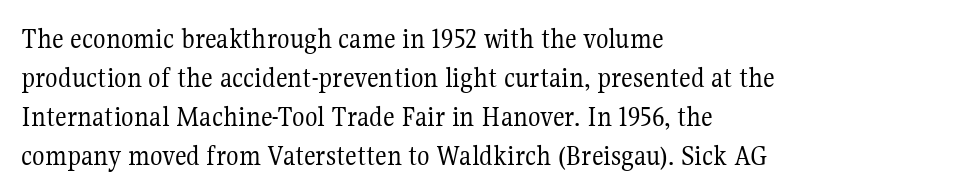
Weight: in the light-to-regular range. Little horizontal feet cap the strokes, marking this as serif type. This rendering uses left alignment, leaving the right contour irregular. The rendering uses a moderate line-height, typical for paragraphs. Bare-footed words on every line. The passage shown has conventional tracking throughout.
